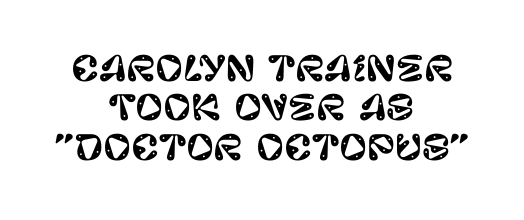
Q: Is the text italic (slanted)? A: Yes.
Q: Is the typeface a serif or a sans-serif typeface? A: Sans-serif.
Q: Is the text underlined? A: No.
Q: How is the paragraph aligned? A: Centered.
Q: Is the spacing between letters normal or unusually wide? A: Normal.
Q: Width (condensed, normal, or wide)? A: Normal.
Q: Stroke contrast? A: Low.
Q: x-height? A: Large.
Q: Monospaced? A: No.
